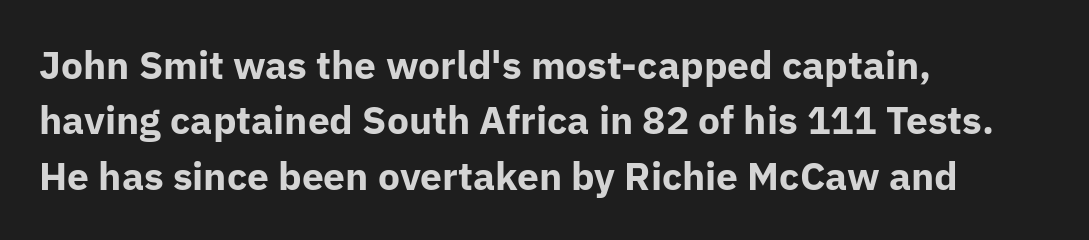
Q: Is the text bold? A: Yes.
Q: Is the text italic (slanted)? A: No, it is upright.
Q: Is the typeface a serif or a sans-serif typeface? A: Sans-serif.
Q: Is the text underlined? A: No.
Q: How is the paragraph aligned? A: Left-aligned.
Q: Is the spacing between letters normal or unusually wide? A: Normal.
Q: Is the spacing between lines tight, normal or loose? A: Normal.
Q: Width (condensed, normal, or wide)? A: Normal.
Q: Stroke contrast? A: Low.
Q: x-height? A: Medium.
Q: Monospaced? A: No.
